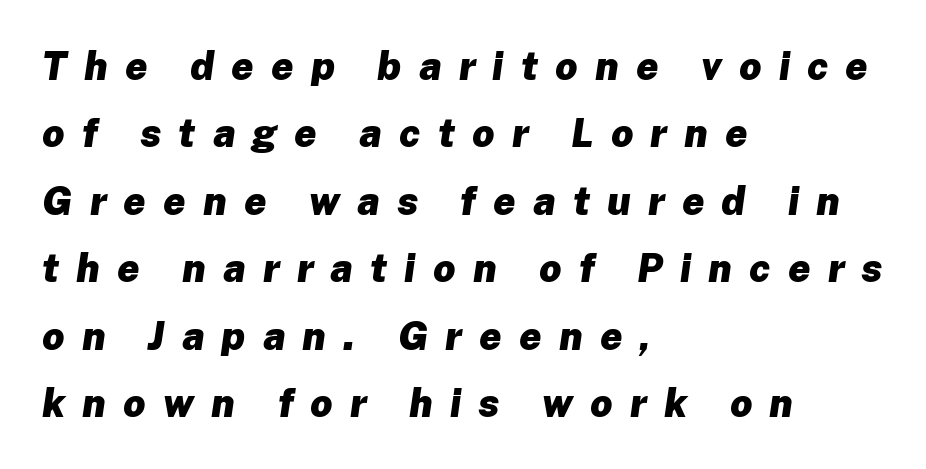
The image shows 39 px heavy type, italic (leaning right); set left-aligned, line spacing 1.73x, unusually wide letter spacing (+0.44 em), not underlined; low stroke contrast and a medium x-height.
